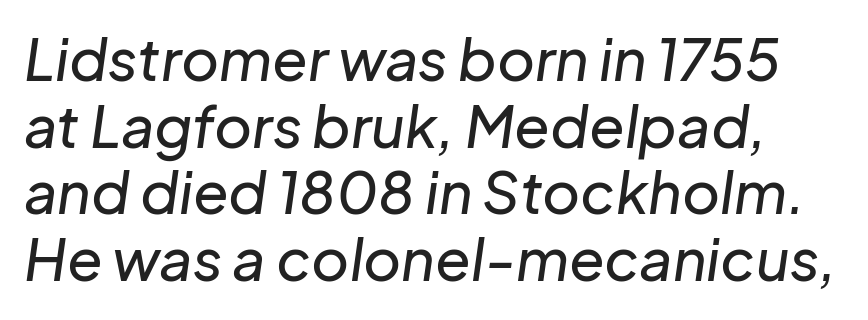
{"italic": "yes", "lean": "right", "slant_degrees": 8, "width": "normal", "stroke_contrast": "low", "x_height": "medium", "monospaced": "no", "underline": "no", "line_spacing": "tight", "line_spacing_ratio": 1.15, "letter_spacing": "normal", "letter_spacing_em": 0.0, "glyph_px": 58}
